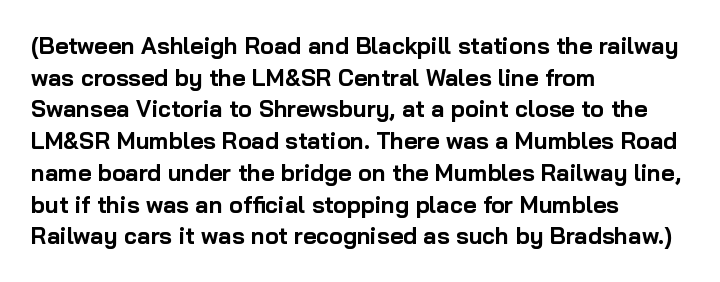
The lines are quadded left. Regular leading. Nothing unusual about the tracking: characters are spaced as the font intends. The font is running at its bold setting. Tall strokes in this sample are plumb rather than angled.
